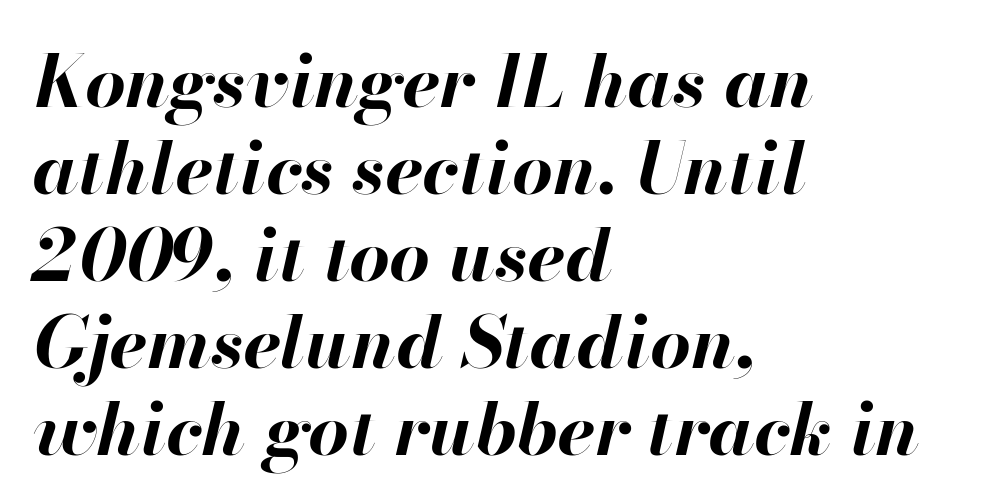
{"italic": "yes", "lean": "right", "slant_degrees": 13, "bold": "yes", "weight": "bold", "width": "normal", "stroke_contrast": "high", "x_height": "small", "monospaced": "no", "underline": "no", "align": "left", "line_spacing_ratio": 1.21, "letter_spacing": "normal", "letter_spacing_em": 0.0, "glyph_px": 72}
